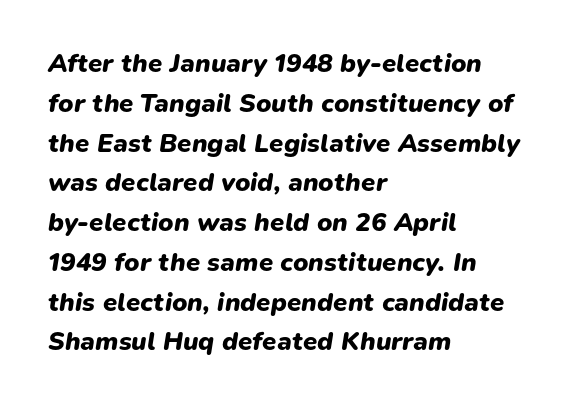
Bold? Absolutely — the strokes are thick and heavy. In terms of posture, this sample is oblique. Leading: standard. A bare baseline throughout the passage. A student would call this left alignment; a typographer would say flush left, rag right.
